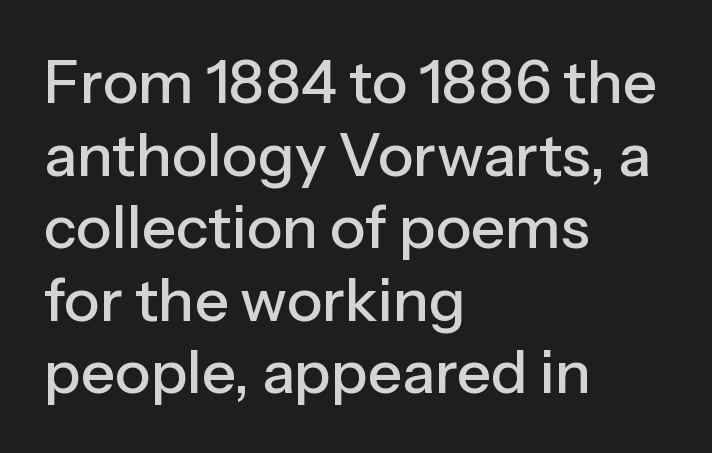
The foot of each line stays bare and open. Do the characters align in a grid? No, the font is proportional. The font's upright variant was chosen for this text. There is no visible air inserted between adjacent glyphs. The paragraph has a hard left edge and a soft right edge.
